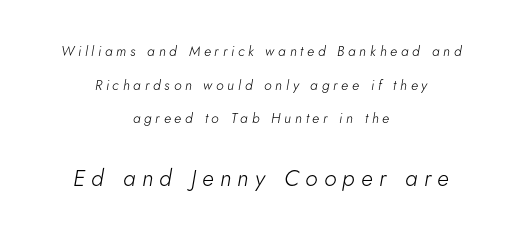
{"italic": "yes", "lean": "right", "slant_degrees": 5, "bold": "no", "underline": "no", "align": "center", "line_spacing": "loose", "line_spacing_ratio": 2.41, "letter_spacing": "wide", "letter_spacing_em": 0.27, "larger_block": "second", "size_ratio": 1.64, "glyph_px": 23}
